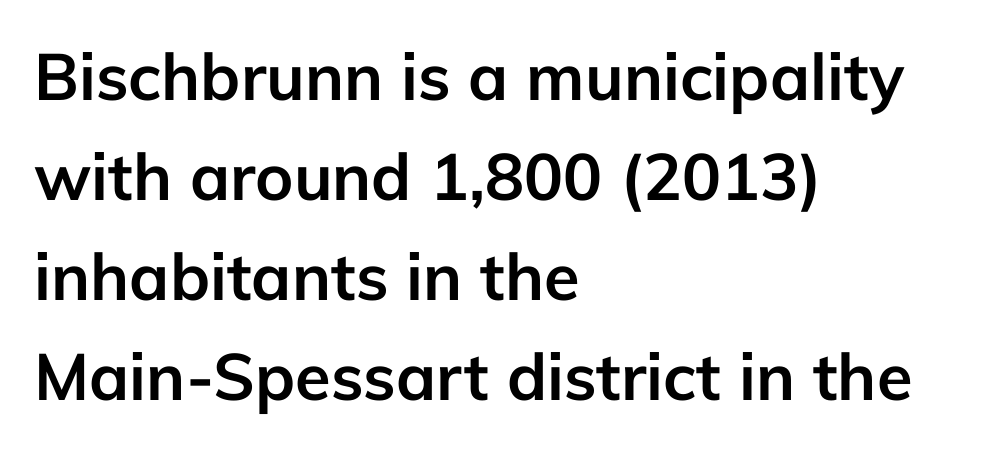
The image shows 65 px semibold sans-serif type, upright; set left-aligned, normal line spacing (1.54x), normal letter spacing, not underlined; low stroke contrast and a medium x-height.
